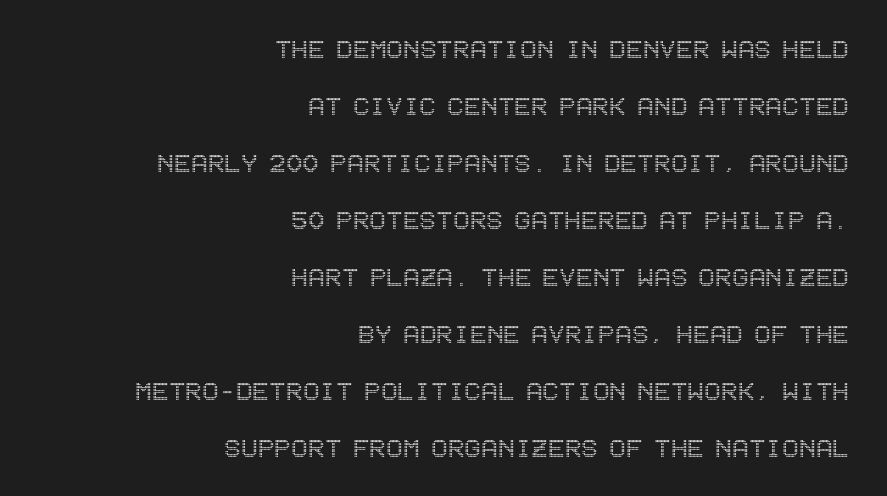
{"italic": "no", "width": "condensed", "x_height": "large", "underline": "no", "align": "right", "line_spacing_ratio": 1.84, "letter_spacing": "normal", "letter_spacing_em": 0.0, "glyph_px": 31}
